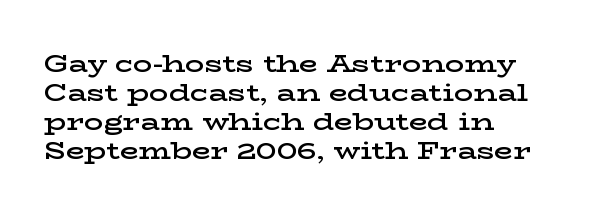
A fair bit of extra ink — the face is semibold, not bold. Reading down the block, your eye returns to a fixed left position each line. Style check: upright. Compared with typical body copy, the letter spacing here is the same. The passage shown is not underscored anywhere.
